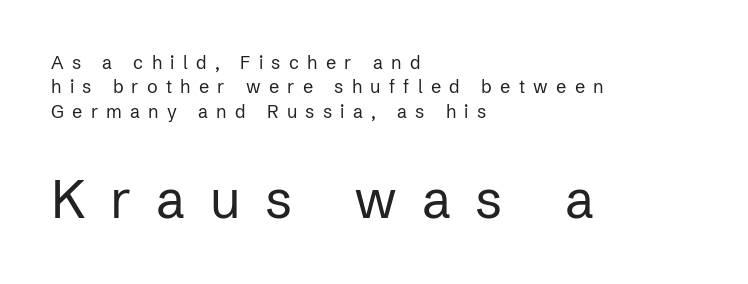
Q: Is the text bold? A: No.
Q: Is the text italic (slanted)? A: No, it is upright.
Q: Is the typeface a serif or a sans-serif typeface? A: Sans-serif.
Q: Is the text underlined? A: No.
Q: How is the paragraph aligned? A: Left-aligned.
Q: Is the spacing between letters normal or unusually wide? A: Unusually wide.
Q: Is the spacing between lines tight, normal or loose? A: Normal.
Q: Which block of text is set in a larger size, the first (top) or the second (bottom)? A: The second (bottom) one.
Q: Width (condensed, normal, or wide)? A: Normal.
Q: Stroke contrast? A: Low.
Q: x-height? A: Medium.
Q: Monospaced? A: No.
